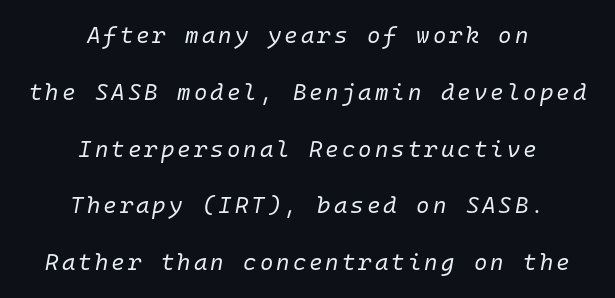
The image shows 23 px text type, italic (leaning right); set centered, loose line spacing (2.47x), not underlined.
